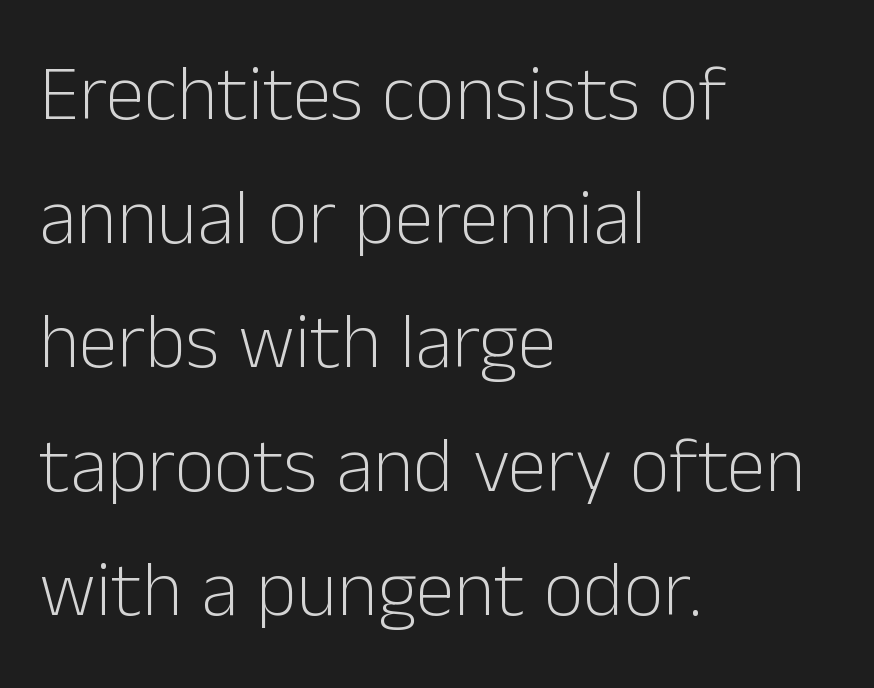
The image shows 78 px light sans-serif type, upright; set left-aligned, normal line spacing (1.59x), normal letter spacing, not underlined; low stroke contrast and a medium x-height.
